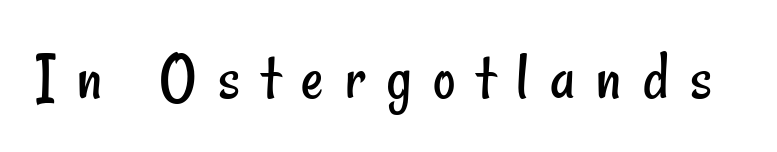
The image shows 69 px regular-weight, condensed sans-serif type; set unusually wide letter spacing (+0.31 em), not underlined; low stroke contrast and a small x-height.
